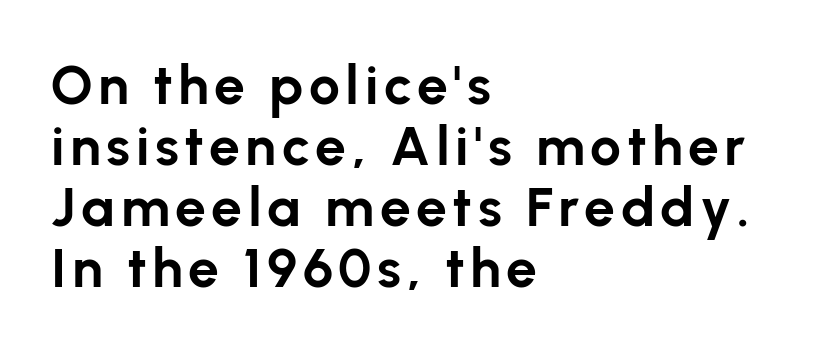
Q: Is the text bold? A: Yes.
Q: Is the text italic (slanted)? A: No, it is upright.
Q: Is the typeface a serif or a sans-serif typeface? A: Sans-serif.
Q: Is the text underlined? A: No.
Q: How is the paragraph aligned? A: Left-aligned.
Q: Is the spacing between lines tight, normal or loose? A: Tight.
Q: Width (condensed, normal, or wide)? A: Normal.
Q: Stroke contrast? A: Low.
Q: x-height? A: Medium.
Q: Monospaced? A: No.
